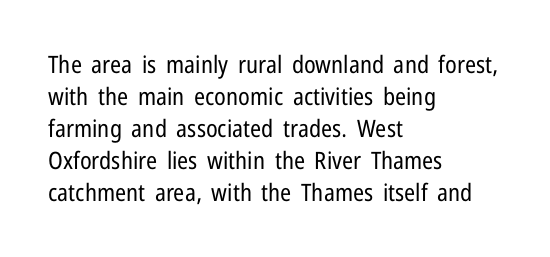
Q: Is the text bold? A: No.
Q: Is the text italic (slanted)? A: No, it is upright.
Q: Is the text underlined? A: No.
Q: How is the paragraph aligned? A: Left-aligned.
Q: Is the spacing between letters normal or unusually wide? A: Normal.
Q: Is the spacing between lines tight, normal or loose? A: Normal.
